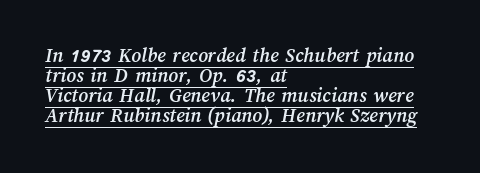
Q: Is the text underlined? A: Yes.
Q: How is the paragraph aligned? A: Left-aligned.
Q: Is the spacing between letters normal or unusually wide? A: Normal.
Q: Is the spacing between lines tight, normal or loose? A: Tight.
